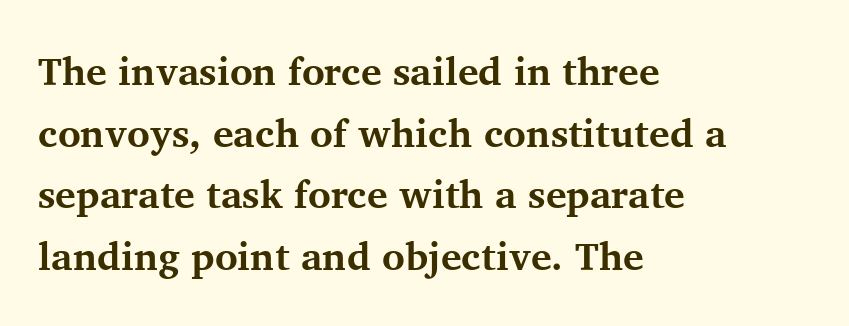
Words appear dense and cohesive because spacing is normal. This is serif lettering, the kind often seen in printed books. You can tell it's not italic because the verticals are truly vertical. Has an underline been added? It has not. One glance says typical: line gaps are just what's usual.
